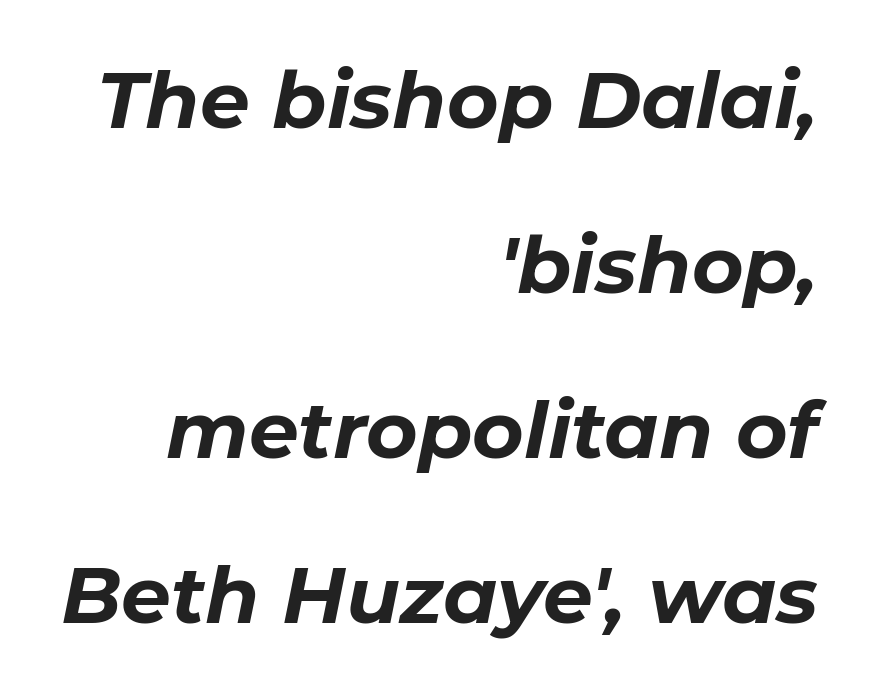
Q: Is the text bold? A: Yes.
Q: Is the text italic (slanted)? A: Yes, it leans right by about 11 degrees.
Q: Is the text underlined? A: No.
Q: How is the paragraph aligned? A: Right-aligned.
Q: Is the spacing between letters normal or unusually wide? A: Normal.
Q: Is the spacing between lines tight, normal or loose? A: Loose.
Q: Width (condensed, normal, or wide)? A: Normal.
Q: Stroke contrast? A: Low.
Q: x-height? A: Medium.
Q: Monospaced? A: No.
